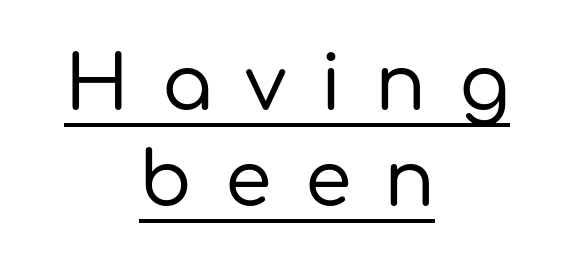
The image shows 75 px sans-serif type, upright; set centered, normal line spacing (1.28x), unusually wide letter spacing (+0.44 em), underlined; low stroke contrast and a medium x-height.
